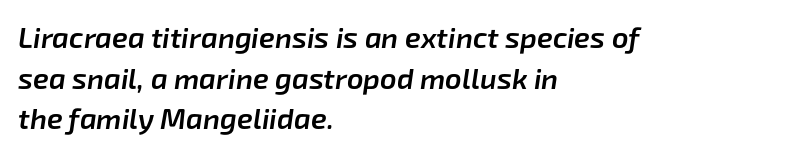
{"italic": "yes", "lean": "right", "slant_degrees": 8, "bold": "semi", "weight": "semibold", "width": "normal", "stroke_contrast": "low", "x_height": "medium", "monospaced": "no", "underline": "no", "align": "left", "line_spacing": "normal", "line_spacing_ratio": 1.4, "letter_spacing": "normal", "letter_spacing_em": 0.0, "glyph_px": 29}
